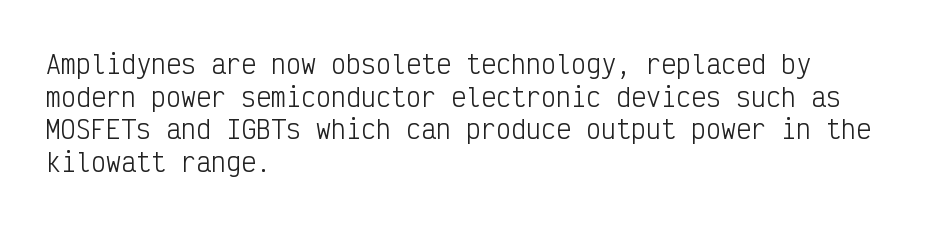
The image shows 25 px text type, upright; set left-aligned, normal line spacing (1.31x), normal letter spacing, not underlined.
